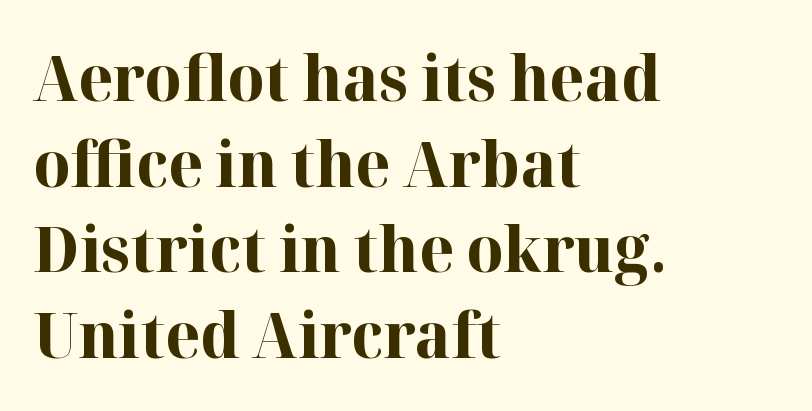
{"serif": "yes", "italic": "no", "bold": "yes", "weight": "bold", "width": "normal", "stroke_contrast": "high", "x_height": "medium", "monospaced": "no", "underline": "no", "align": "left", "line_spacing": "normal", "line_spacing_ratio": 1.36, "letter_spacing": "normal", "letter_spacing_em": 0.0, "glyph_px": 63}
